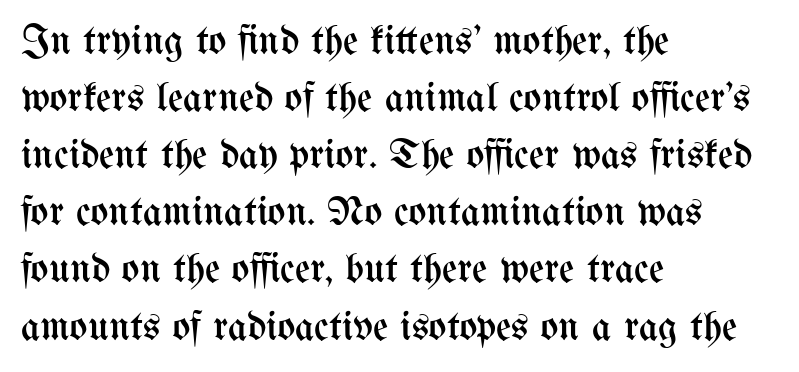
The baseline area is clear. The passage shown is typed in a proportional face where columns would drift. Nope, not italic — everything's standing straight. Compared with typical body copy, the letter spacing here is the same.
